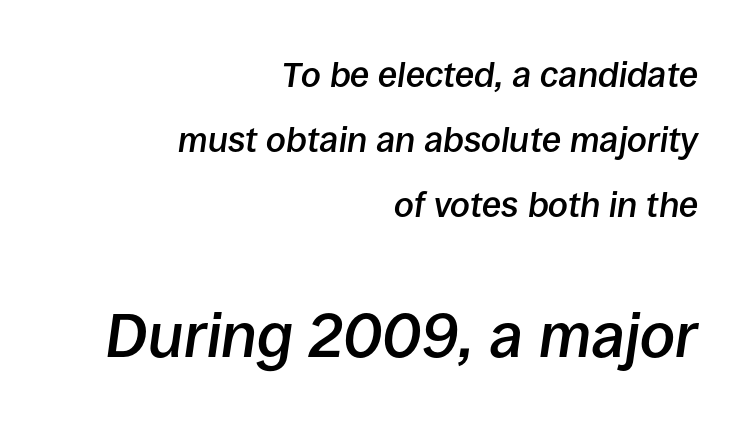
{"italic": "yes", "lean": "right", "slant_degrees": 8, "bold": "semi", "weight": "semibold", "width": "normal", "stroke_contrast": "low", "x_height": "large", "monospaced": "no", "underline": "no", "align": "right", "line_spacing_ratio": 1.86, "letter_spacing": "normal", "letter_spacing_em": 0.0, "larger_block": "second", "size_ratio": 1.77, "glyph_px": 62}
